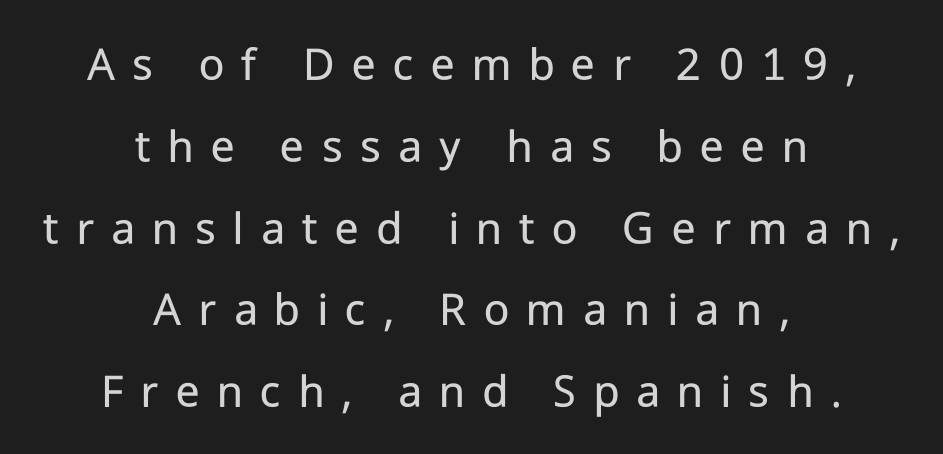
Q: Is the text bold? A: No.
Q: Is the text italic (slanted)? A: No, it is upright.
Q: Is the typeface a serif or a sans-serif typeface? A: Sans-serif.
Q: Is the text underlined? A: No.
Q: How is the paragraph aligned? A: Centered.
Q: Is the spacing between letters normal or unusually wide? A: Unusually wide.
Q: Is the spacing between lines tight, normal or loose? A: Normal.
Q: Width (condensed, normal, or wide)? A: Normal.
Q: Stroke contrast? A: Low.
Q: x-height? A: Medium.
Q: Monospaced? A: No.
